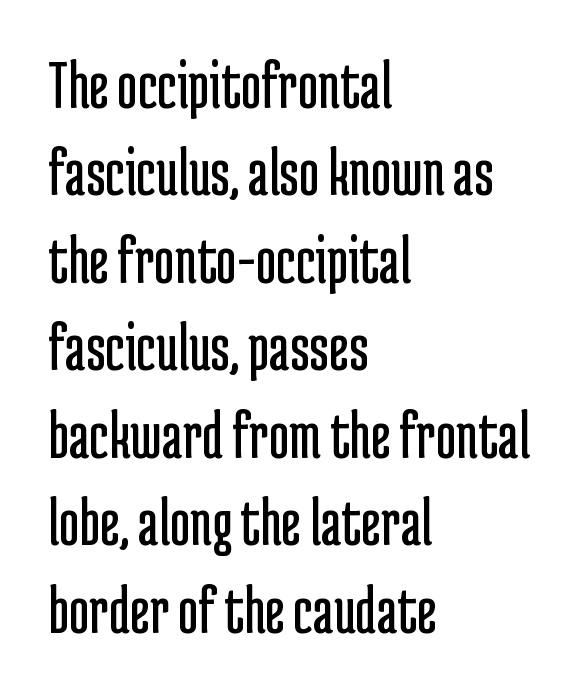
The horizontal fit of the characters is conventional and even. Casual observation: everything's shoved over to the left. Grotesque or geometric, the face here clearly has no serifs. A typesetter would call this proportional, since set widths differ per character.
